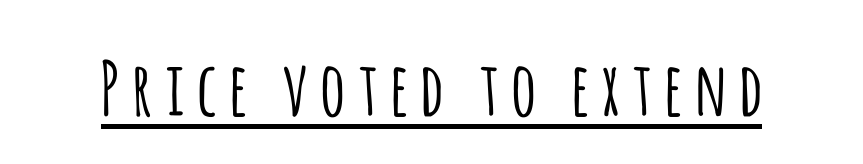
Q: Is the text italic (slanted)? A: No, it is upright.
Q: Is the typeface a serif or a sans-serif typeface? A: Sans-serif.
Q: Is the text underlined? A: Yes.
Q: Width (condensed, normal, or wide)? A: Condensed.
Q: Stroke contrast? A: Low.
Q: x-height? A: Large.
Q: Monospaced? A: No.
